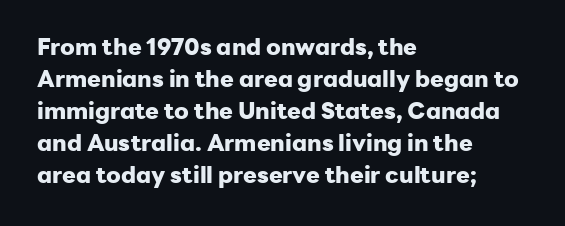
{"italic": "no", "bold": "yes", "underline": "no", "align": "left", "line_spacing": "normal", "line_spacing_ratio": 1.39, "letter_spacing": "normal", "letter_spacing_em": 0.0, "glyph_px": 23}
